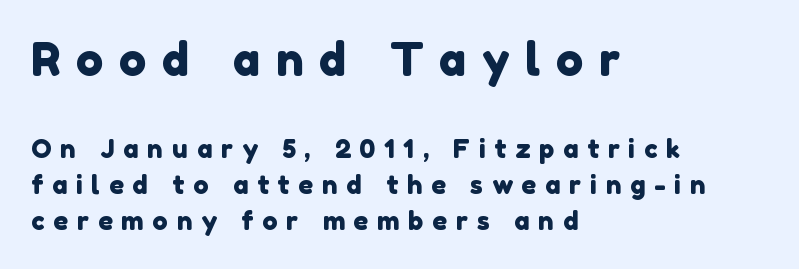
{"serif": "no", "width": "normal", "stroke_contrast": "low", "x_height": "medium", "monospaced": "no", "underline": "no", "align": "left", "line_spacing": "normal", "line_spacing_ratio": 1.39, "letter_spacing": "wide", "letter_spacing_em": 0.34, "larger_block": "first", "size_ratio": 1.77, "glyph_px": 46}
